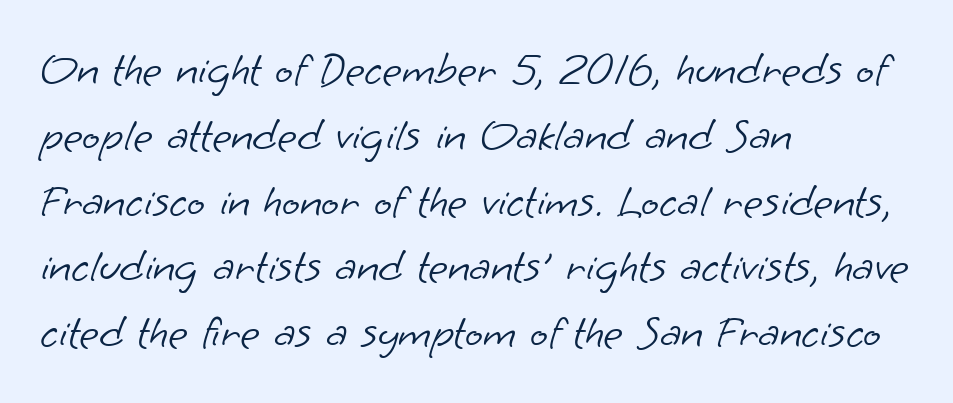
{"serif": "no", "bold": "no", "weight": "light", "width": "normal", "stroke_contrast": "low", "x_height": "small", "monospaced": "no", "underline": "no", "align": "left", "line_spacing": "normal", "line_spacing_ratio": 1.4, "letter_spacing": "normal", "letter_spacing_em": 0.0, "glyph_px": 47}
